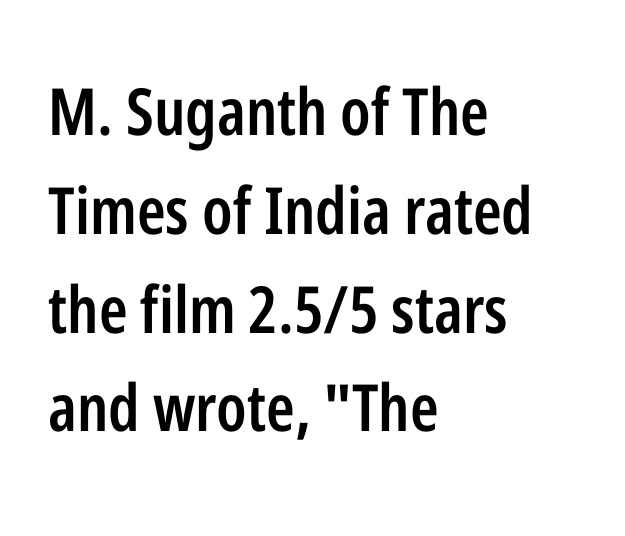
{"serif": "no", "italic": "no", "bold": "semi", "weight": "semibold", "width": "condensed", "stroke_contrast": "low", "x_height": "medium", "monospaced": "no", "underline": "no", "align": "left", "line_spacing": "normal", "line_spacing_ratio": 1.52, "letter_spacing": "normal", "letter_spacing_em": 0.0, "glyph_px": 65}
